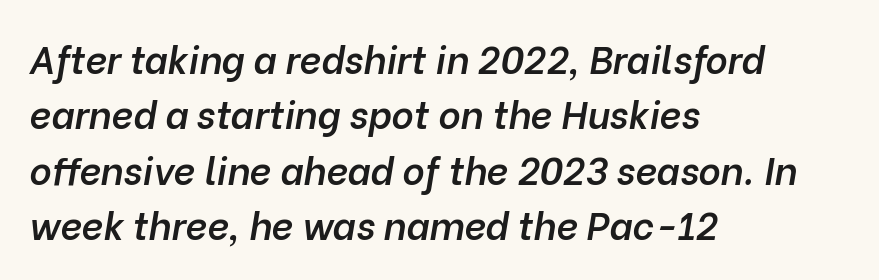
The image shows 38 px semibold type, italic (leaning right); set left-aligned, normal line spacing (1.46x), normal letter spacing, not underlined; low stroke contrast and a medium x-height.
